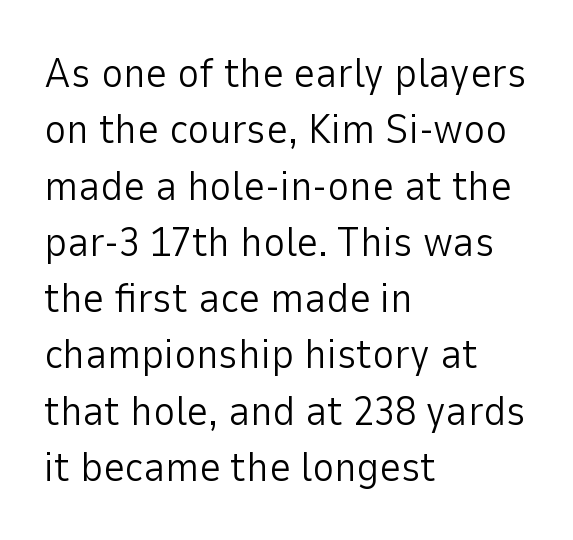
Q: Is the text bold? A: No.
Q: Is the text italic (slanted)? A: No, it is upright.
Q: Is the typeface a serif or a sans-serif typeface? A: Sans-serif.
Q: Is the text underlined? A: No.
Q: How is the paragraph aligned? A: Left-aligned.
Q: Is the spacing between letters normal or unusually wide? A: Normal.
Q: Is the spacing between lines tight, normal or loose? A: Normal.
Q: Width (condensed, normal, or wide)? A: Normal.
Q: Stroke contrast? A: Low.
Q: x-height? A: Medium.
Q: Monospaced? A: No.
